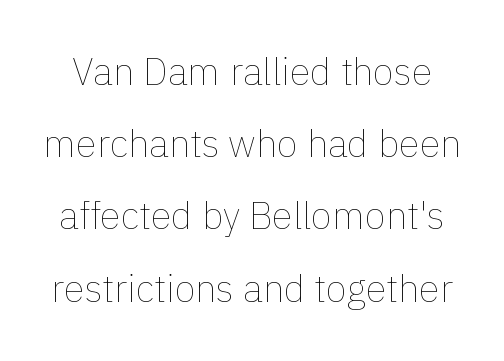
In terms of letterspacing, this is plain default setting. Each row of text sits above clean, open space. The vertical gap from one line to the next is large. The letters advance in unequal steps, a hallmark of proportional type. On a weight scale, this lands at 450 or below. In terms of posture, this sample is upright.
